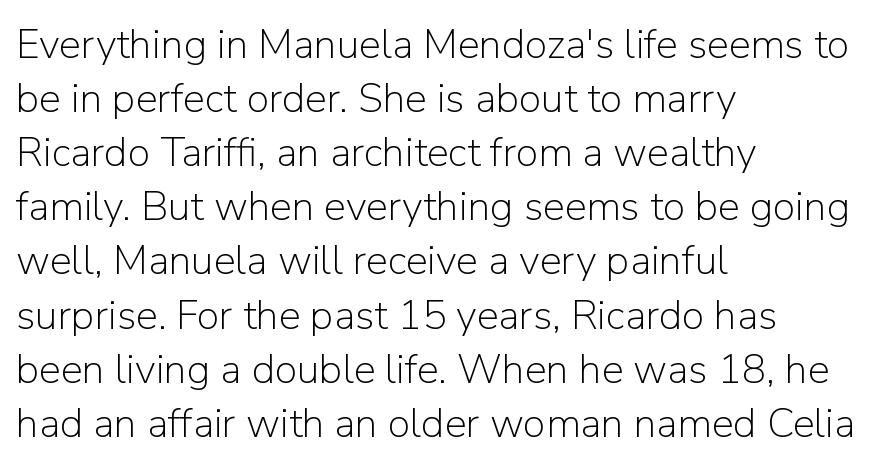
Q: Is the text bold? A: No.
Q: Is the text italic (slanted)? A: No, it is upright.
Q: Is the typeface a serif or a sans-serif typeface? A: Sans-serif.
Q: Is the text underlined? A: No.
Q: How is the paragraph aligned? A: Left-aligned.
Q: Is the spacing between letters normal or unusually wide? A: Normal.
Q: Is the spacing between lines tight, normal or loose? A: Normal.
Q: Width (condensed, normal, or wide)? A: Normal.
Q: Stroke contrast? A: Low.
Q: x-height? A: Medium.
Q: Monospaced? A: No.
